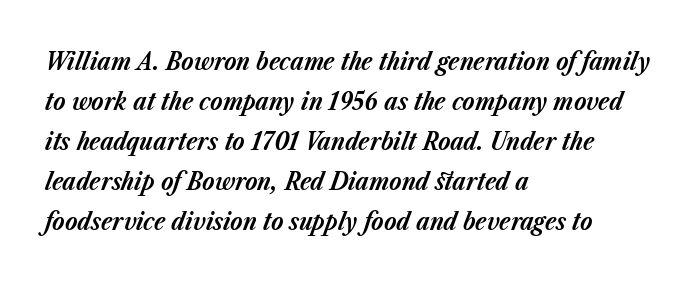
{"italic": "yes", "lean": "right", "slant_degrees": 23, "bold": "yes", "underline": "no", "align": "left", "line_spacing": "normal", "line_spacing_ratio": 1.6, "letter_spacing": "normal", "letter_spacing_em": 0.0, "glyph_px": 25}
